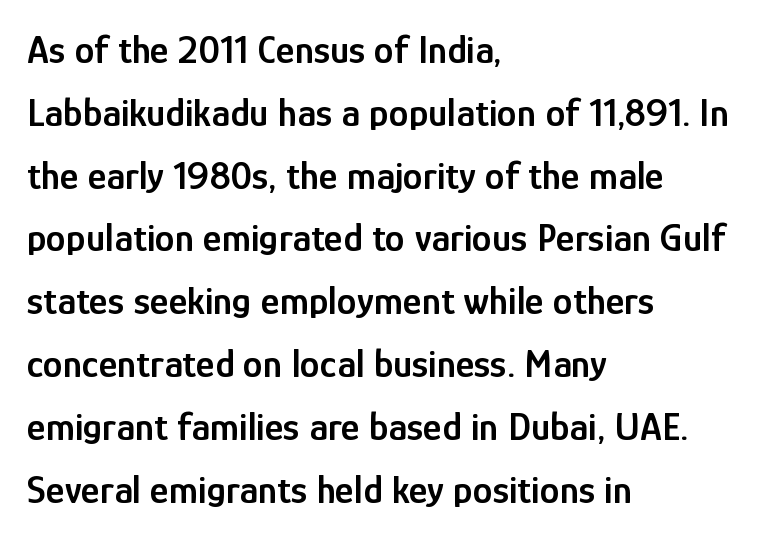
{"serif": "no", "italic": "no", "bold": "semi", "weight": "semibold", "width": "condensed", "stroke_contrast": "low", "x_height": "medium", "monospaced": "no", "underline": "no", "align": "left", "line_spacing": "normal", "line_spacing_ratio": 1.57, "letter_spacing": "normal", "letter_spacing_em": 0.0, "glyph_px": 40}
